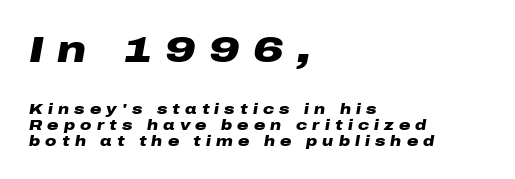
Whoever set this made the first block the dominant, larger element. Slant detected: the letters are inclined. Loose tracking; the words dissolve into strings of separated letters. The face used here is proportionally spaced, like ordinary book or web type.
